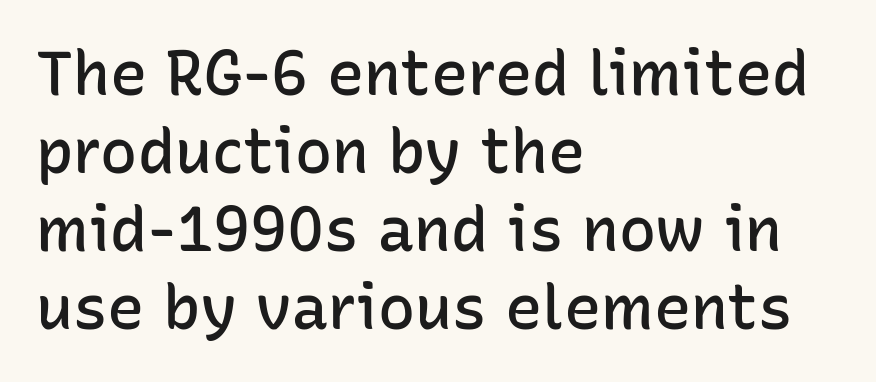
This is sans-serif lettering, the kind often seen on screens and signage. Notice how descenders clear the ascenders below comfortably — that's standard leading. The letters advance in unequal steps, a hallmark of proportional type. Typesetter's note: demi weight, one step under bold.
